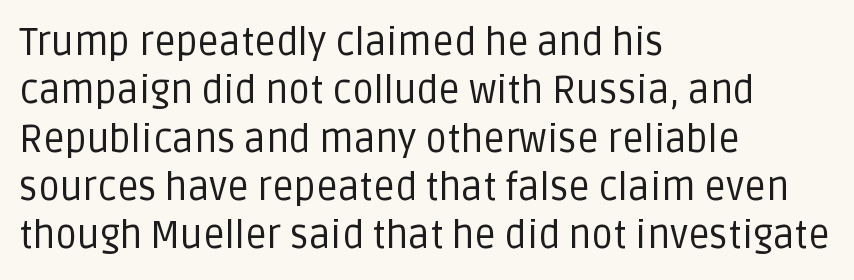
The image shows 38 px regular-weight sans-serif type, upright; set left-aligned, normal line spacing (1.27x), normal letter spacing, not underlined; low stroke contrast and a large x-height.
